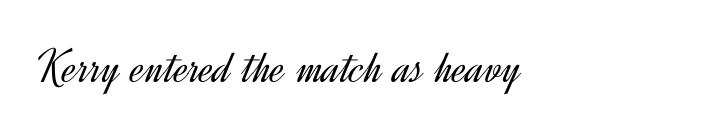
The image shows 49 px light sans-serif type; set normal letter spacing, not underlined; a small x-height.
